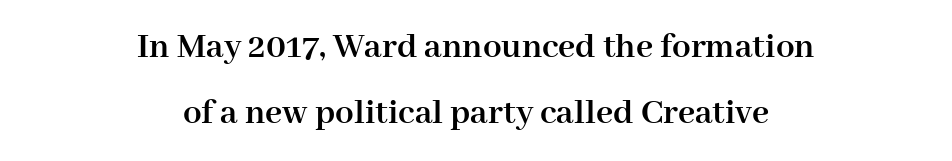
Q: Is the text bold? A: Yes.
Q: Is the text italic (slanted)? A: No, it is upright.
Q: Is the typeface a serif or a sans-serif typeface? A: Serif.
Q: Is the text underlined? A: No.
Q: How is the paragraph aligned? A: Centered.
Q: Is the spacing between letters normal or unusually wide? A: Normal.
Q: Width (condensed, normal, or wide)? A: Normal.
Q: Stroke contrast? A: High.
Q: x-height? A: Medium.
Q: Monospaced? A: No.
